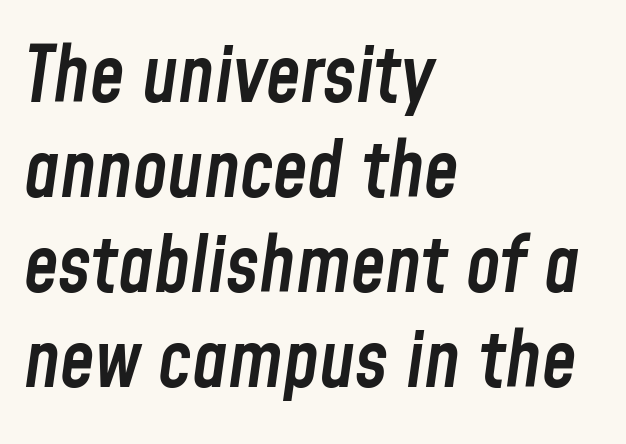
The image shows 78 px semibold, condensed type, italic (leaning right); set left-aligned, line spacing 1.22x, normal letter spacing, not underlined; low stroke contrast and a medium x-height.
